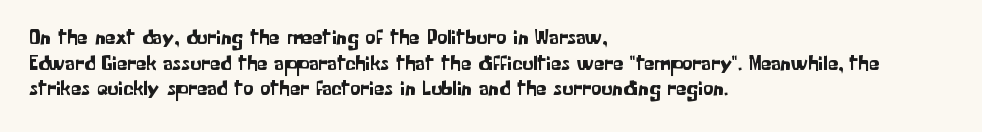
{"italic": "no", "underline": "no", "align": "left", "line_spacing_ratio": 1.22, "letter_spacing": "normal", "letter_spacing_em": 0.0, "glyph_px": 21}
